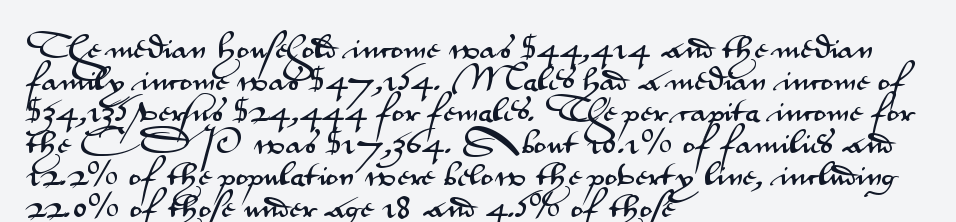
The baseline area is clear. The setting favours the left margin, as ordinary paragraphs usually do. These lines keep a tight, regular rhythm from letter to letter.
